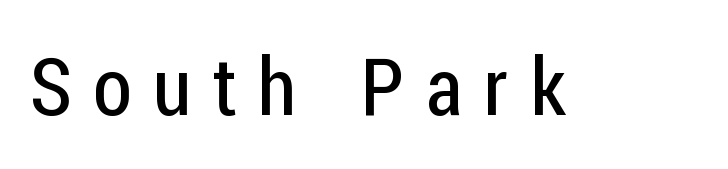
Q: Is the text bold? A: No.
Q: Is the text italic (slanted)? A: No, it is upright.
Q: Is the typeface a serif or a sans-serif typeface? A: Sans-serif.
Q: Is the text underlined? A: No.
Q: Is the spacing between letters normal or unusually wide? A: Unusually wide.
Q: Width (condensed, normal, or wide)? A: Condensed.
Q: Stroke contrast? A: Low.
Q: x-height? A: Medium.
Q: Monospaced? A: No.
